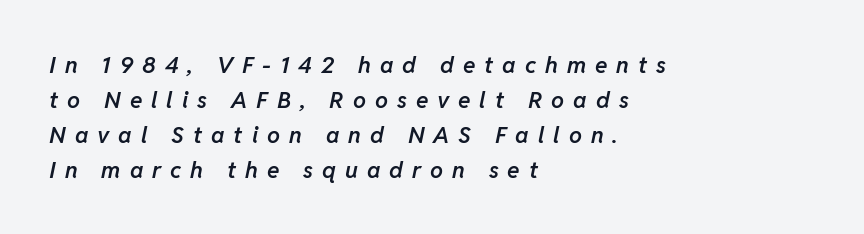
{"italic": "yes", "lean": "right", "slant_degrees": 11, "bold": "semi", "underline": "no", "align": "left", "line_spacing": "normal", "line_spacing_ratio": 1.52, "letter_spacing": "wide", "letter_spacing_em": 0.39, "glyph_px": 23}
